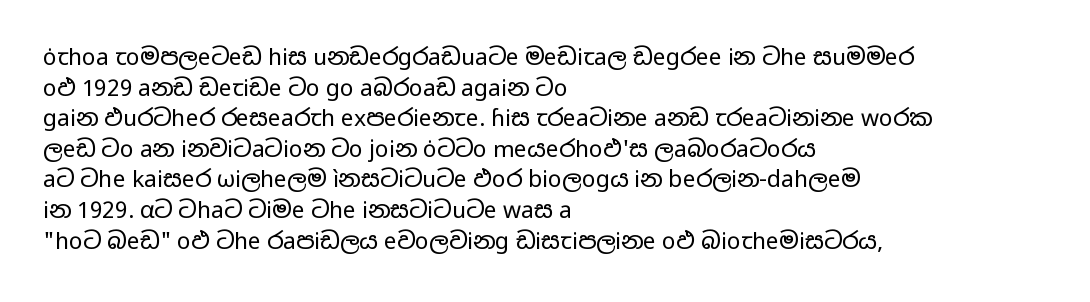
Q: Is the text bold? A: No.
Q: Is the text italic (slanted)? A: No, it is upright.
Q: Is the text underlined? A: No.
Q: How is the paragraph aligned? A: Left-aligned.
Q: Is the spacing between letters normal or unusually wide? A: Normal.
Q: Is the spacing between lines tight, normal or loose? A: Normal.
